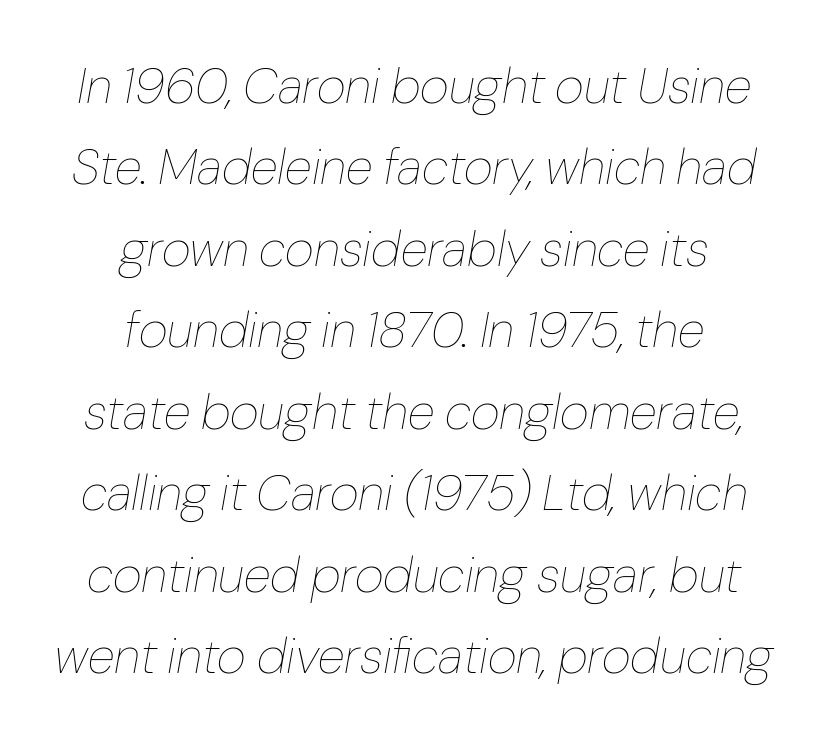
The image shows 50 px thin type, italic (leaning right); set centered, normal line spacing (1.63x), normal letter spacing, not underlined; low stroke contrast and a medium x-height.
